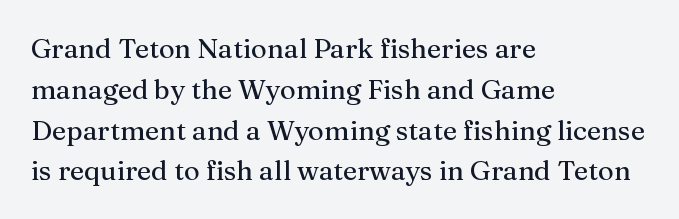
The typography opts for an upright posture over an oblique one. Descenders hang freely into open space. The rag falls on the right side of this text block. No extra tracking has been applied to these lines. Does the leading feel generous? No, just average.
